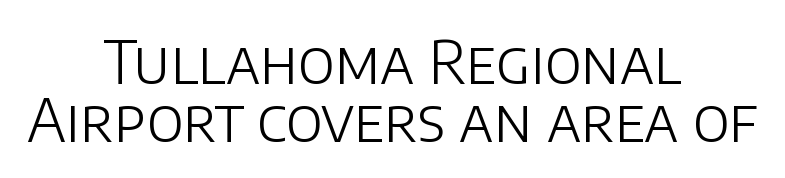
Tightly led — the rows are bunched. The type sits square on the baseline with zero lean. The foot of each line stays bare and open. A typesetter would call this zero additional tracking. A typesetter would call this proportional, since set widths differ per character.
